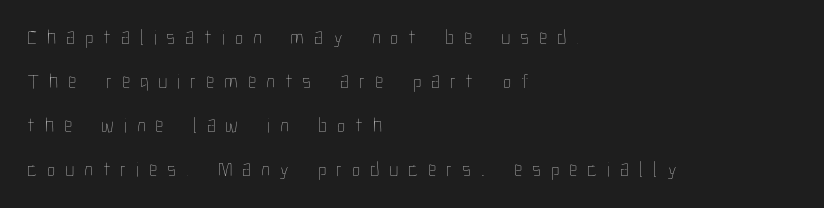
The image shows 21 px text type, upright; set left-aligned, loose line spacing (2.09x), unusually wide letter spacing (+0.47 em), not underlined.
